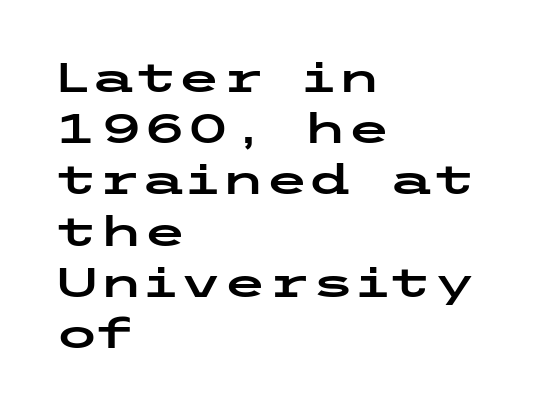
Each line starts at the same left margin while the right side varies. Leading: standard. Decoration check: the copy has no underline. Is there any slant? The stems are plumb. Each word holds together tightly as a unit, with standard inter-letter gaps. What kind of face is this? One without serifs — a sans.
